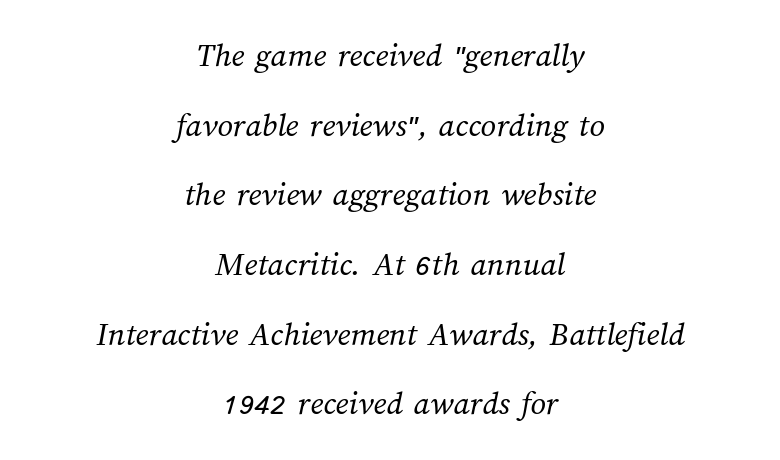
The image shows 34 px regular-weight type; set centered, loose line spacing (2.05x), normal letter spacing, not underlined; medium stroke contrast and a medium x-height.
